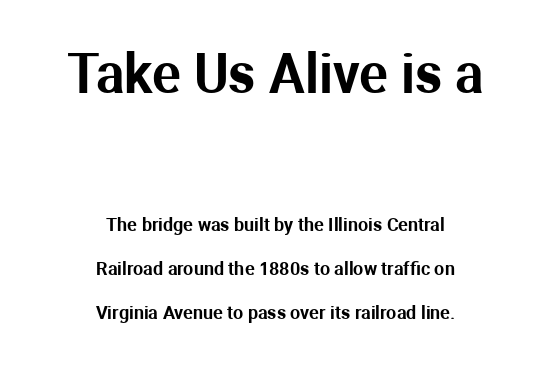
Q: Is the text italic (slanted)? A: No, it is upright.
Q: Is the typeface a serif or a sans-serif typeface? A: Sans-serif.
Q: Is the text underlined? A: No.
Q: How is the paragraph aligned? A: Centered.
Q: Is the spacing between letters normal or unusually wide? A: Normal.
Q: Is the spacing between lines tight, normal or loose? A: Loose.
Q: Which block of text is set in a larger size, the first (top) or the second (bottom)? A: The first (top) one.
Q: Width (condensed, normal, or wide)? A: Normal.
Q: Stroke contrast? A: Medium.
Q: x-height? A: Medium.
Q: Monospaced? A: No.
